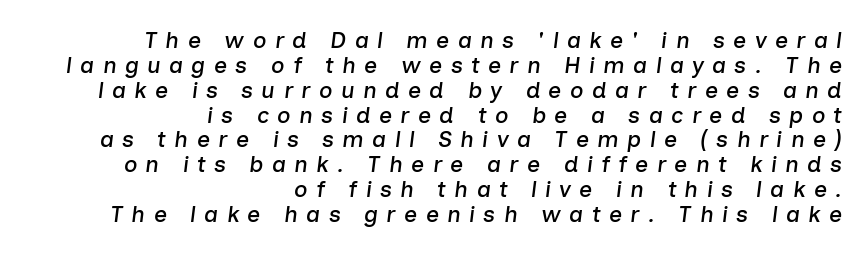
The image shows 23 px text type, italic (leaning right); set right-aligned, tight line spacing (1.08x), unusually wide letter spacing (+0.36 em), not underlined.
